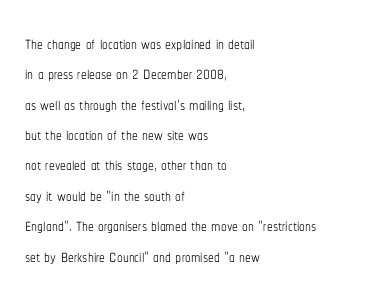
Q: Is the text bold? A: No.
Q: Is the text italic (slanted)? A: No, it is upright.
Q: Is the text underlined? A: No.
Q: How is the paragraph aligned? A: Left-aligned.
Q: Is the spacing between letters normal or unusually wide? A: Normal.
Q: Is the spacing between lines tight, normal or loose? A: Normal.
